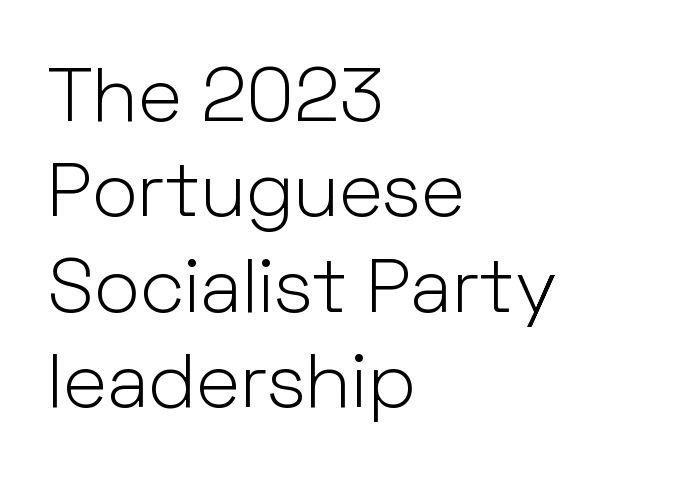
{"serif": "no", "italic": "no", "bold": "no", "weight": "light", "width": "normal", "stroke_contrast": "low", "x_height": "medium", "monospaced": "no", "underline": "no", "align": "left", "line_spacing_ratio": 1.24, "letter_spacing": "normal", "letter_spacing_em": 0.0, "glyph_px": 77}
